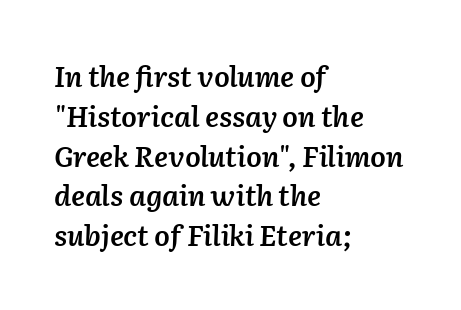
The image shows 28 px semibold type, italic (leaning right); set left-aligned, normal line spacing (1.42x), normal letter spacing, not underlined; low stroke contrast and a medium x-height.
